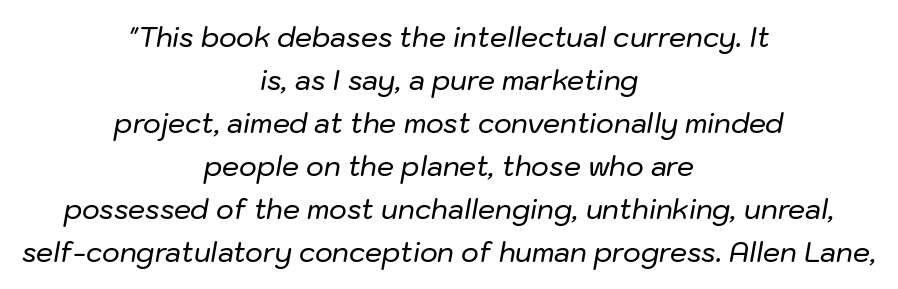
{"italic": "yes", "lean": "right", "slant_degrees": 10, "underline": "no", "align": "center", "line_spacing": "normal", "line_spacing_ratio": 1.59, "letter_spacing": "normal", "letter_spacing_em": 0.0, "glyph_px": 27}
